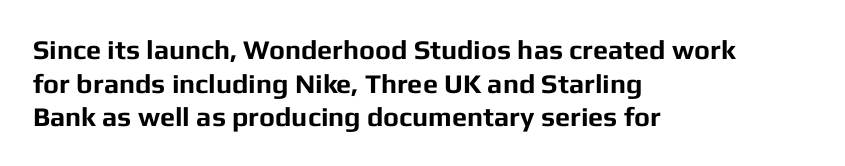
{"italic": "no", "bold": "yes", "underline": "no", "align": "left", "line_spacing": "normal", "line_spacing_ratio": 1.25, "letter_spacing": "normal", "letter_spacing_em": 0.0, "glyph_px": 27}
